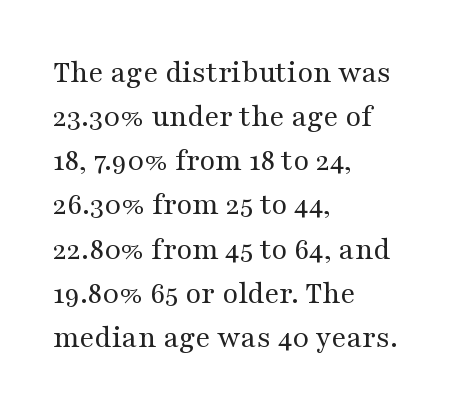
Q: Is the text bold? A: No.
Q: Is the text italic (slanted)? A: No, it is upright.
Q: Is the typeface a serif or a sans-serif typeface? A: Serif.
Q: Is the text underlined? A: No.
Q: How is the paragraph aligned? A: Left-aligned.
Q: Is the spacing between letters normal or unusually wide? A: Normal.
Q: Is the spacing between lines tight, normal or loose? A: Normal.
Q: Width (condensed, normal, or wide)? A: Wide.
Q: Stroke contrast? A: Medium.
Q: x-height? A: Medium.
Q: Monospaced? A: No.
